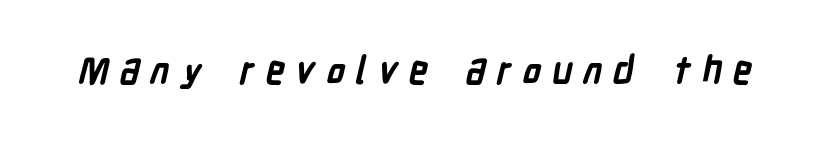
Q: Is the text bold? A: Yes.
Q: Is the typeface a serif or a sans-serif typeface? A: Sans-serif.
Q: Is the text underlined? A: No.
Q: Is the spacing between letters normal or unusually wide? A: Unusually wide.
Q: Width (condensed, normal, or wide)? A: Condensed.
Q: Stroke contrast? A: Low.
Q: x-height? A: Medium.
Q: Monospaced? A: No.
